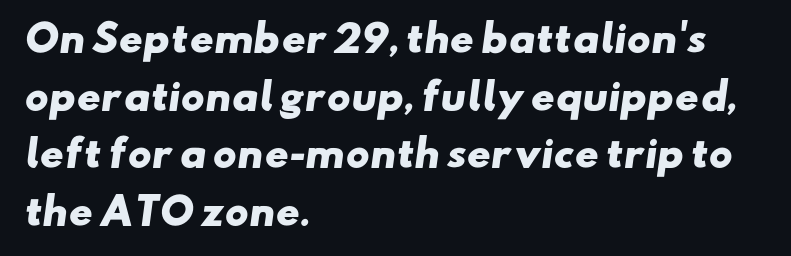
The image shows 36 px heavy, wide sans-serif type; set left-aligned, normal line spacing (1.6x), normal letter spacing, not underlined; low stroke contrast and a small x-height.
